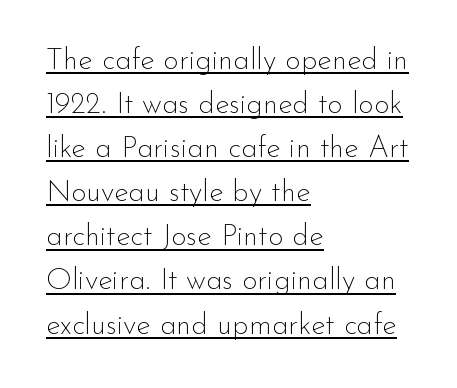
The image shows 30 px thin sans-serif type, upright; set left-aligned, normal line spacing (1.47x), normal letter spacing, underlined; low stroke contrast and a small x-height.
